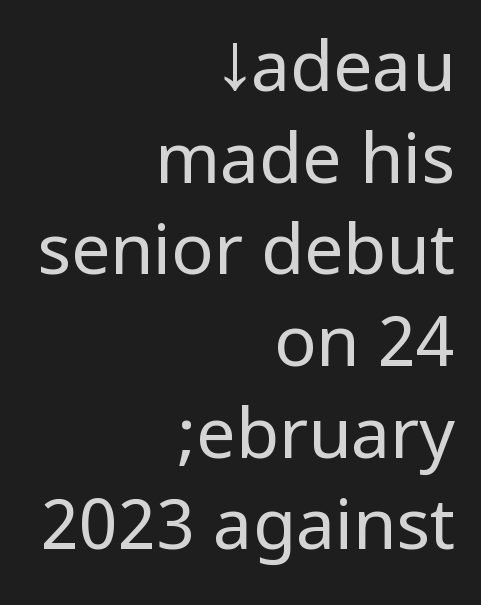
Serifs: no, the terminals of the letterforms are clean. Weight: not bold — regular or lighter. This is roman type, the default non-slanted kind. The rendering uses a moderate line-height, typical for paragraphs. Letter spacing: default.
